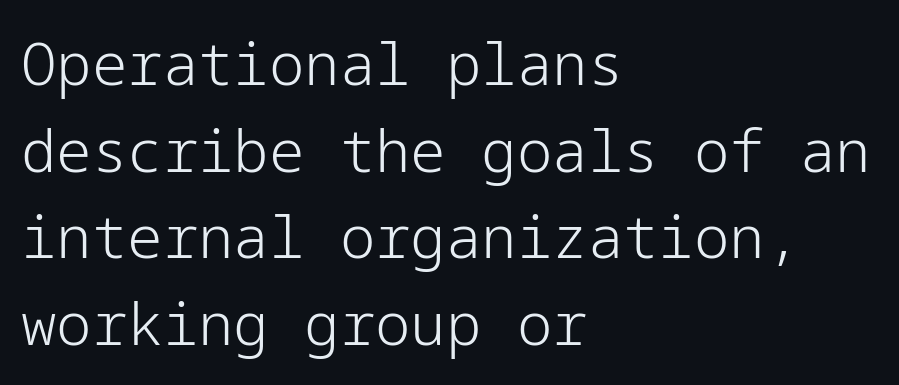
The image shows 59 px light sans-serif type, upright; set left-aligned, normal line spacing (1.47x), normal letter spacing, not underlined; low stroke contrast and a medium x-height.
